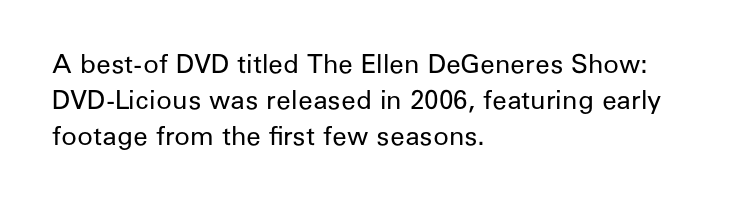
{"italic": "no", "bold": "no", "underline": "no", "align": "left", "line_spacing": "normal", "line_spacing_ratio": 1.39, "letter_spacing": "normal", "letter_spacing_em": 0.0, "glyph_px": 26}
